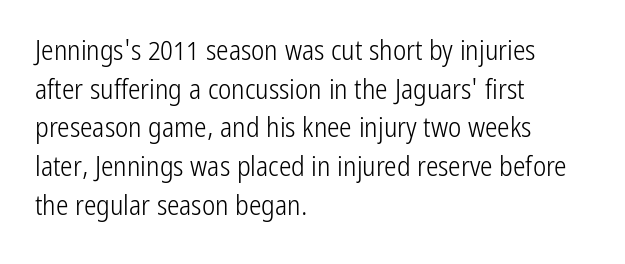
This rendering employs a face without finishing strokes, i.e., a sans-serif. Type without underlining. The lines in this sample share a left origin and differ only in where they stop. Here the glyphs are tracked normally, forming tight word shapes.
